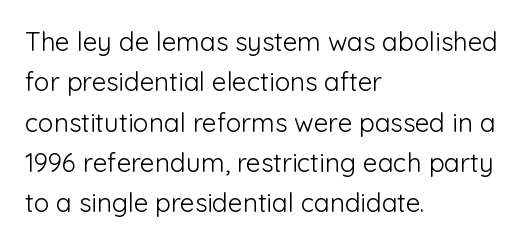
The image shows 26 px text type, upright; set left-aligned, normal line spacing (1.55x), normal letter spacing, not underlined.
